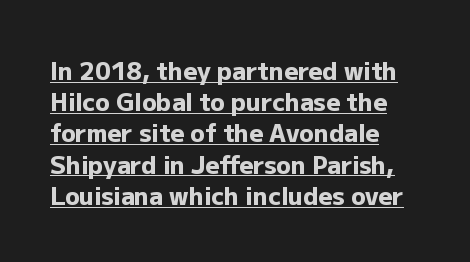
The image shows 24 px bold type, upright; set left-aligned, normal line spacing (1.3x), normal letter spacing, underlined.
